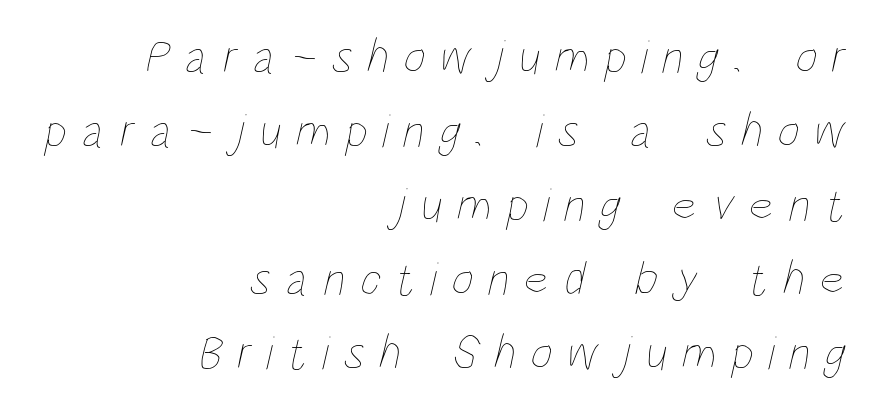
The image shows 48 px thin, condensed type; set right-aligned, normal line spacing (1.54x), unusually wide letter spacing (+0.31 em), not underlined; low stroke contrast and a large x-height.
